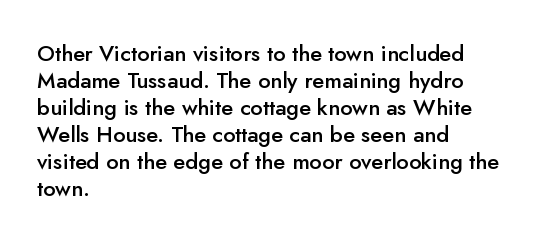
Q: Is the text bold? A: Semi-bold.
Q: Is the text italic (slanted)? A: No, it is upright.
Q: Is the text underlined? A: No.
Q: How is the paragraph aligned? A: Left-aligned.
Q: Is the spacing between letters normal or unusually wide? A: Normal.
